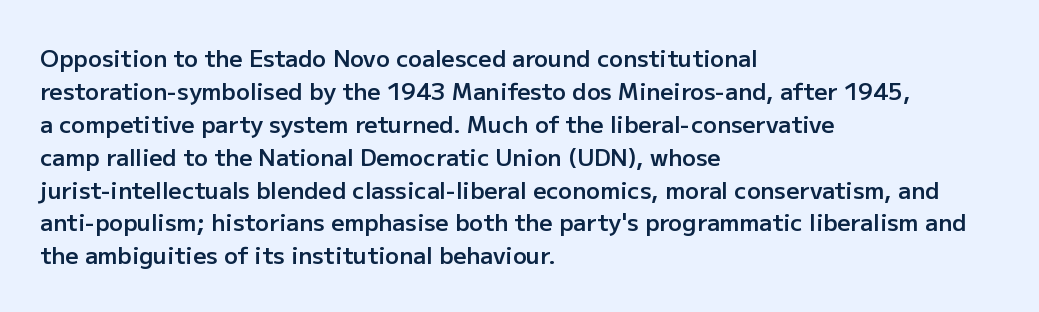
Q: Is the text bold? A: Semi-bold.
Q: Is the text italic (slanted)? A: No, it is upright.
Q: Is the text underlined? A: No.
Q: How is the paragraph aligned? A: Left-aligned.
Q: Is the spacing between letters normal or unusually wide? A: Normal.
Q: Is the spacing between lines tight, normal or loose? A: Normal.
